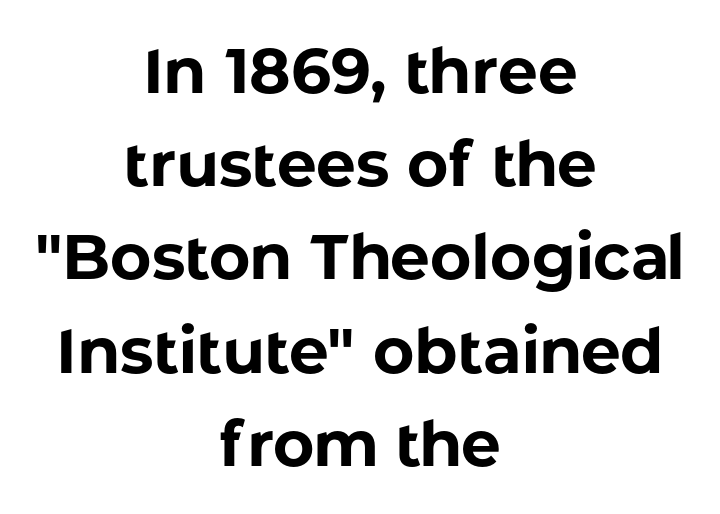
The image shows 63 px bold sans-serif type, upright; set centered, normal line spacing (1.48x), normal letter spacing, not underlined; low stroke contrast and a medium x-height.
